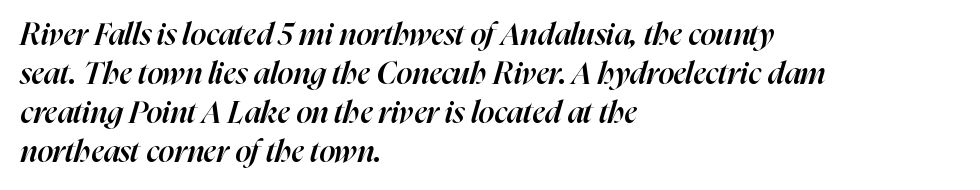
{"italic": "yes", "lean": "right", "slant_degrees": 16, "bold": "semi", "weight": "semibold", "width": "normal", "stroke_contrast": "high", "x_height": "medium", "monospaced": "no", "underline": "no", "align": "left", "line_spacing": "normal", "line_spacing_ratio": 1.26, "letter_spacing": "normal", "letter_spacing_em": 0.0, "glyph_px": 31}
